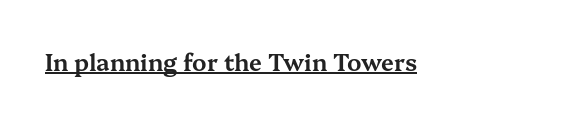
{"italic": "no", "underline": "yes", "letter_spacing": "normal", "letter_spacing_em": 0.0, "glyph_px": 23}
